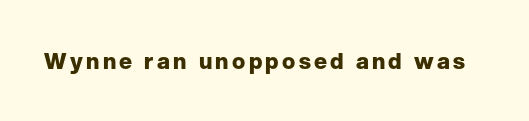
The image shows 22 px bold type, upright; set not underlined.
